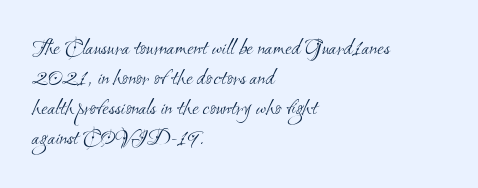
Notice how descenders clear the ascenders below comfortably — that's standard leading. The font is comparable to plain body text, perhaps lighter. Compared with a centered layout, this one pins lines to the left instead. Words float on clear page, feet unadorned. The letterforms sit shoulder to shoulder at normal distance.
